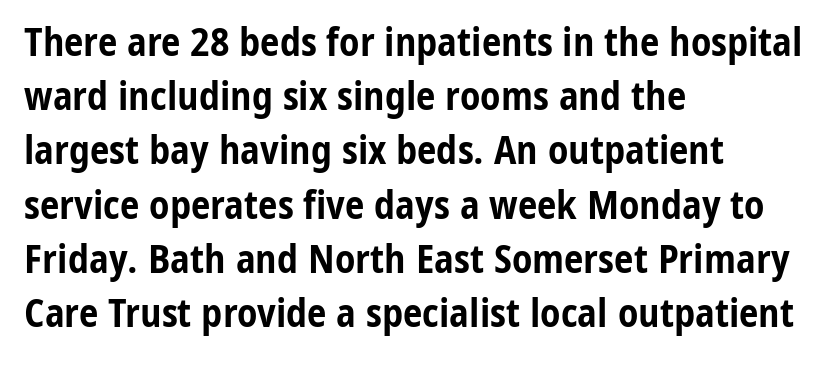
Q: Is the text bold? A: Yes.
Q: Is the text italic (slanted)? A: No, it is upright.
Q: Is the typeface a serif or a sans-serif typeface? A: Sans-serif.
Q: Is the text underlined? A: No.
Q: How is the paragraph aligned? A: Left-aligned.
Q: Is the spacing between letters normal or unusually wide? A: Normal.
Q: Is the spacing between lines tight, normal or loose? A: Normal.
Q: Width (condensed, normal, or wide)? A: Condensed.
Q: Stroke contrast? A: Low.
Q: x-height? A: Medium.
Q: Monospaced? A: No.
